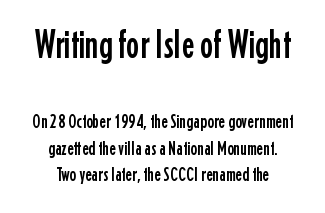
What's the leading like? Ordinary, nothing unusual. This rendering employs a face without finishing strokes, i.e., a sans-serif. The rendering uses natural spacing where letterforms have individual widths. The baseline area is clear. Top chunk: large. Bottom chunk: small.
